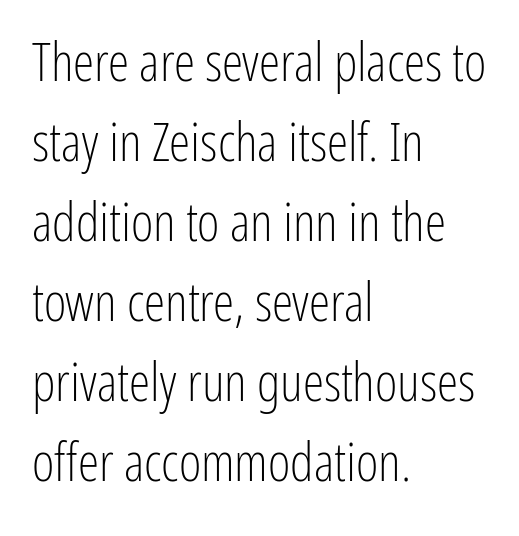
The image shows 54 px light, condensed sans-serif type, upright; set left-aligned, normal line spacing (1.48x), normal letter spacing, not underlined; low stroke contrast and a medium x-height.
